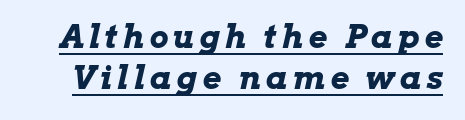
The image shows 32 px bold, wide type, italic (leaning right); set normal line spacing (1.28x), underlined; low stroke contrast and a medium x-height.
